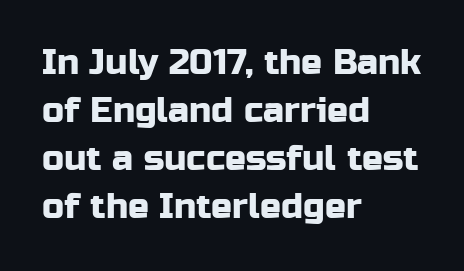
When letters stand straight like this, we call the style roman or upright. The leading is moderate, giving the passage an even texture. A typesetter would call this proportional, since set widths differ per character. Check where the strokes stop: nothing finishes them off — pure sans. The letterforms sit shoulder to shoulder at normal distance. The specimen omits any rule beneath the text block's lines.
